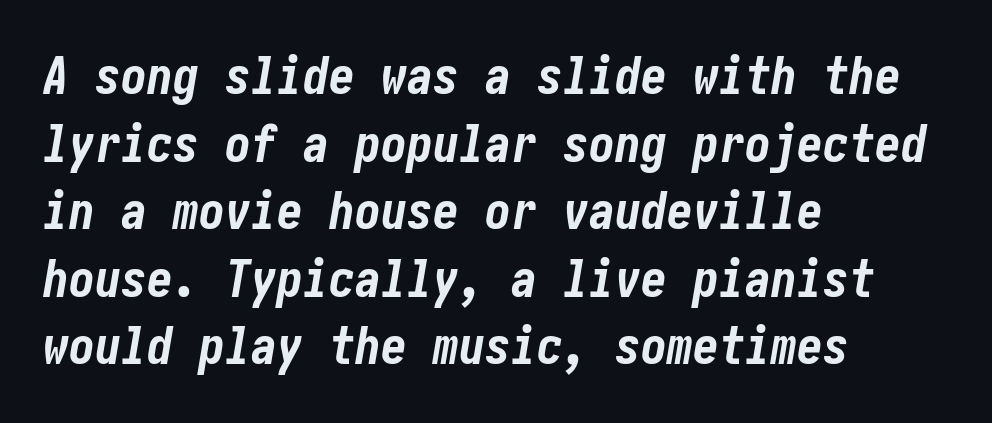
Q: Is the text bold? A: Yes.
Q: Is the text italic (slanted)? A: Yes, it leans right by about 10 degrees.
Q: Is the text underlined? A: No.
Q: How is the paragraph aligned? A: Left-aligned.
Q: Is the spacing between letters normal or unusually wide? A: Normal.
Q: Is the spacing between lines tight, normal or loose? A: Normal.
Q: Width (condensed, normal, or wide)? A: Condensed.
Q: Stroke contrast? A: Low.
Q: x-height? A: Medium.
